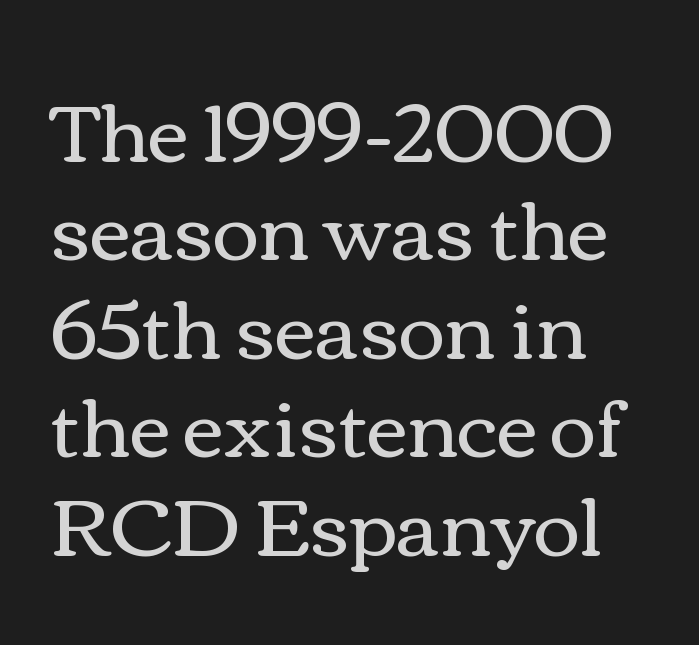
Words float on clear page, feet unadorned. The rendering uses natural spacing where letterforms have individual widths. Designer's note — italics off, roman on. How are the letters spaced? Ordinarily, with no added tracking.
